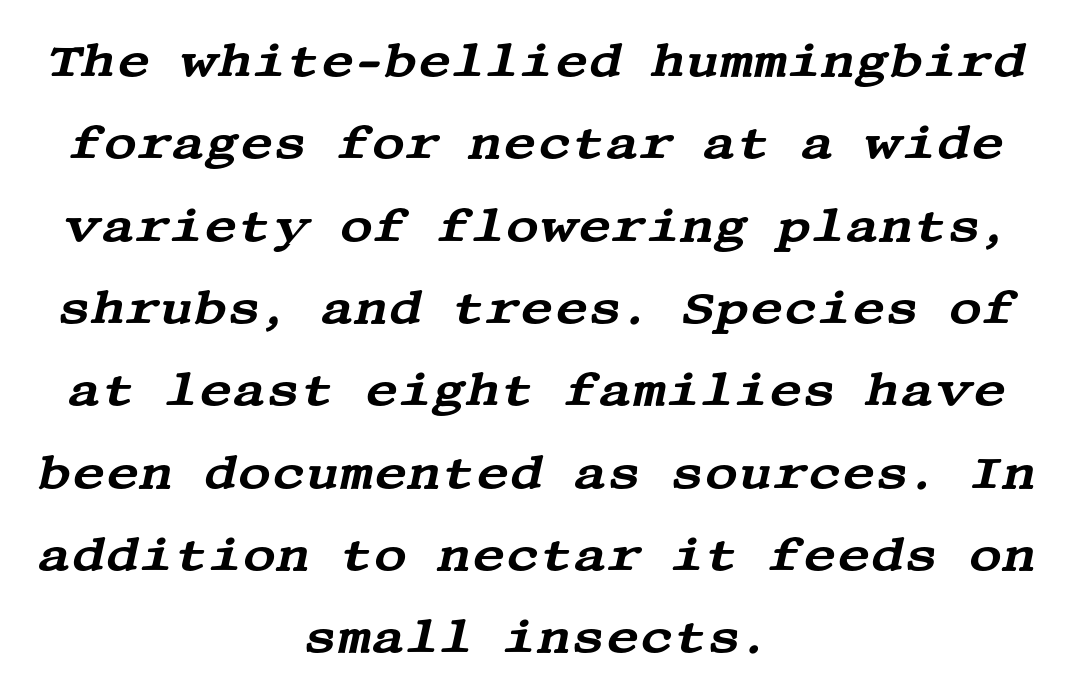
{"serif": "yes", "italic": "yes", "lean": "right", "slant_degrees": 13, "width": "wide", "stroke_contrast": "medium", "x_height": "large", "underline": "no", "align": "center", "line_spacing_ratio": 1.79, "letter_spacing": "normal", "letter_spacing_em": 0.0, "glyph_px": 46}
